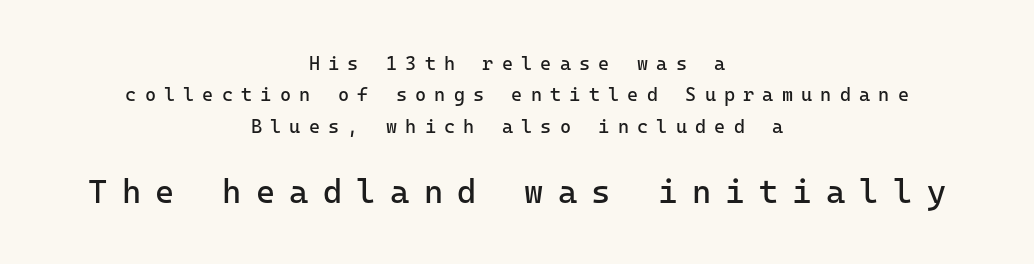
Horizontal alignment here is central, giving a formal, balanced look. Nothing heavy about these letters — not bold at all. The designer gave the closing block more size than the opening block. Rows of type keep a routine distance in the vertical direction. Is there any slant? The stems are plumb.
